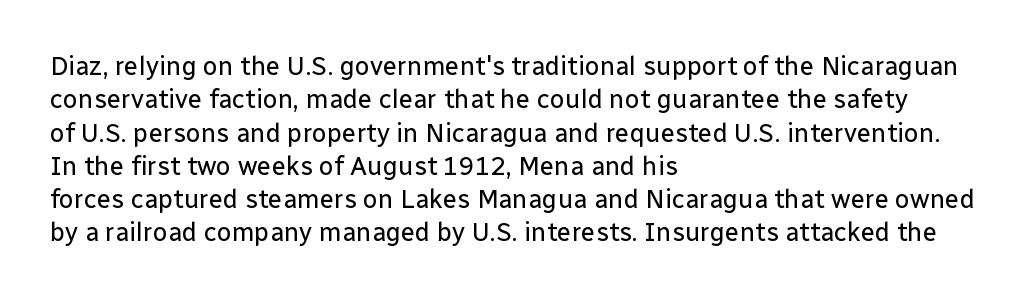
{"italic": "no", "bold": "no", "underline": "no", "align": "left", "line_spacing": "normal", "line_spacing_ratio": 1.28, "letter_spacing": "normal", "letter_spacing_em": 0.0, "glyph_px": 26}
